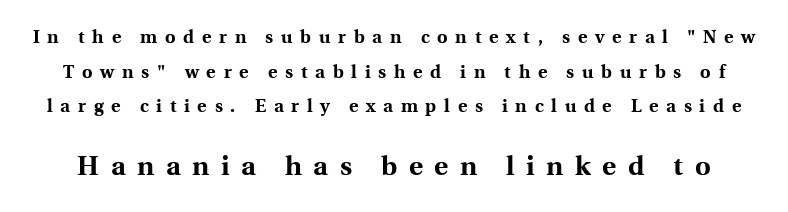
Q: Is the text bold? A: Yes.
Q: Is the text italic (slanted)? A: No, it is upright.
Q: Is the text underlined? A: No.
Q: Is the spacing between letters normal or unusually wide? A: Unusually wide.
Q: Is the spacing between lines tight, normal or loose? A: Loose.
Q: Which block of text is set in a larger size, the first (top) or the second (bottom)? A: The second (bottom) one.
